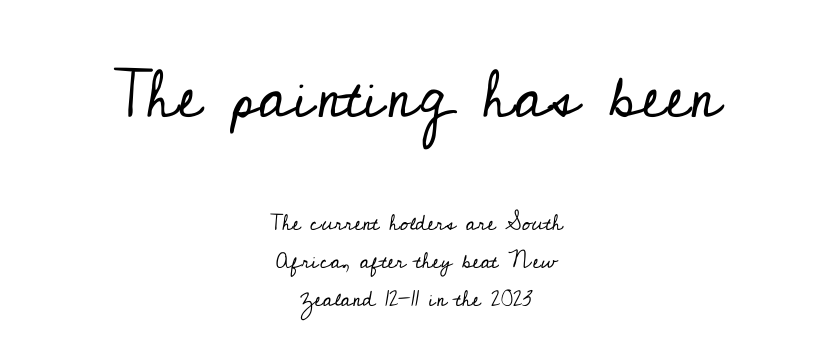
{"serif": "yes", "bold": "no", "weight": "regular", "width": "normal", "stroke_contrast": "low", "x_height": "small", "monospaced": "no", "underline": "no", "align": "center", "line_spacing_ratio": 1.74, "letter_spacing": "normal", "letter_spacing_em": 0.0, "larger_block": "first", "size_ratio": 3.0, "glyph_px": 66}
